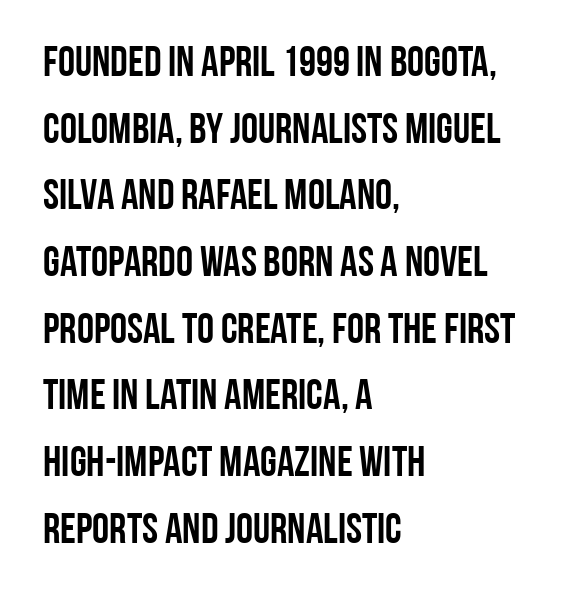
{"serif": "no", "italic": "no", "width": "condensed", "stroke_contrast": "low", "x_height": "large", "monospaced": "no", "underline": "no", "align": "left", "line_spacing": "normal", "line_spacing_ratio": 1.55, "letter_spacing": "normal", "letter_spacing_em": 0.0, "glyph_px": 43}
